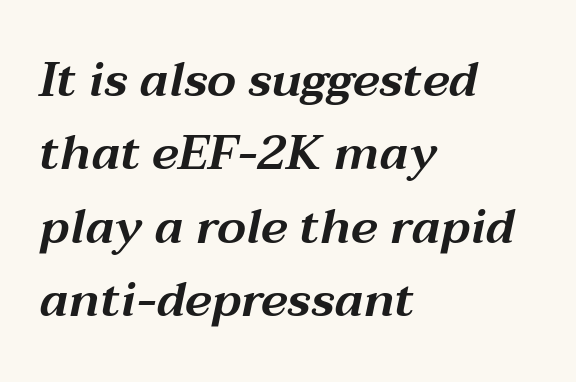
The image shows 48 px wide type, italic (leaning right); set left-aligned, normal line spacing (1.53x), normal letter spacing, not underlined; medium stroke contrast and a medium x-height.
